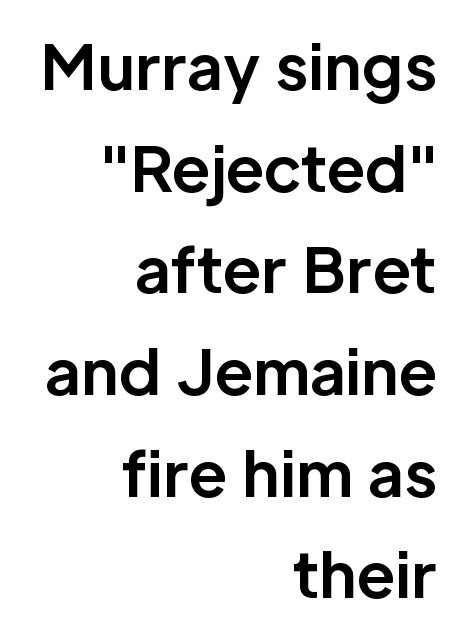
The image shows 62 px bold sans-serif type, upright; set right-aligned, normal line spacing (1.64x), normal letter spacing, not underlined; low stroke contrast and a medium x-height.
